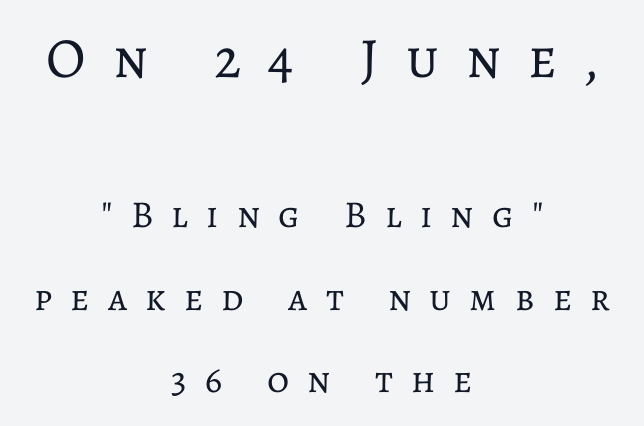
Q: Is the text bold? A: No.
Q: Is the text italic (slanted)? A: No, it is upright.
Q: Is the text underlined? A: No.
Q: How is the paragraph aligned? A: Centered.
Q: Is the spacing between letters normal or unusually wide? A: Unusually wide.
Q: Is the spacing between lines tight, normal or loose? A: Loose.
Q: Which block of text is set in a larger size, the first (top) or the second (bottom)? A: The first (top) one.
Q: Width (condensed, normal, or wide)? A: Normal.
Q: Stroke contrast? A: Low.
Q: x-height? A: Medium.
Q: Monospaced? A: No.
